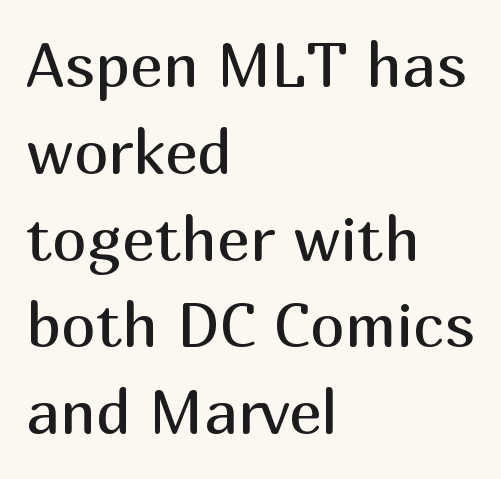
{"serif": "no", "italic": "no", "bold": "no", "weight": "regular", "width": "normal", "stroke_contrast": "medium", "x_height": "medium", "monospaced": "no", "underline": "no", "align": "left", "line_spacing": "normal", "line_spacing_ratio": 1.4, "letter_spacing": "normal", "letter_spacing_em": 0.0, "glyph_px": 62}
